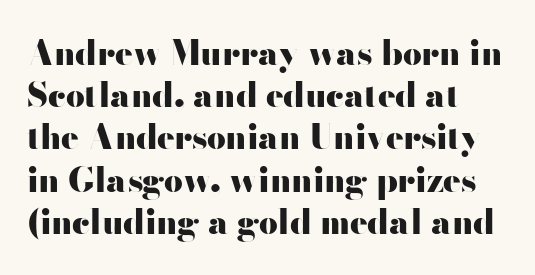
The image shows 33 px heavy, wide sans-serif type, upright; set left-aligned, normal line spacing (1.28x), normal letter spacing, not underlined; high stroke contrast and a small x-height.
